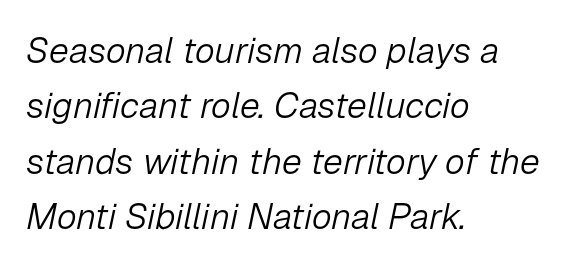
Q: Is the text bold? A: No.
Q: Is the text italic (slanted)? A: Yes, it leans right by about 12 degrees.
Q: Is the text underlined? A: No.
Q: How is the paragraph aligned? A: Left-aligned.
Q: Is the spacing between letters normal or unusually wide? A: Normal.
Q: Is the spacing between lines tight, normal or loose? A: Normal.
Q: Width (condensed, normal, or wide)? A: Normal.
Q: Stroke contrast? A: Low.
Q: x-height? A: Medium.
Q: Monospaced? A: No.
